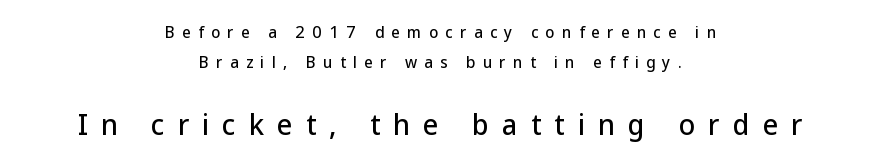
{"italic": "no", "underline": "no", "align": "center", "line_spacing": "loose", "line_spacing_ratio": 2.0, "letter_spacing": "wide", "letter_spacing_em": 0.48, "larger_block": "second", "size_ratio": 1.8, "glyph_px": 27}
